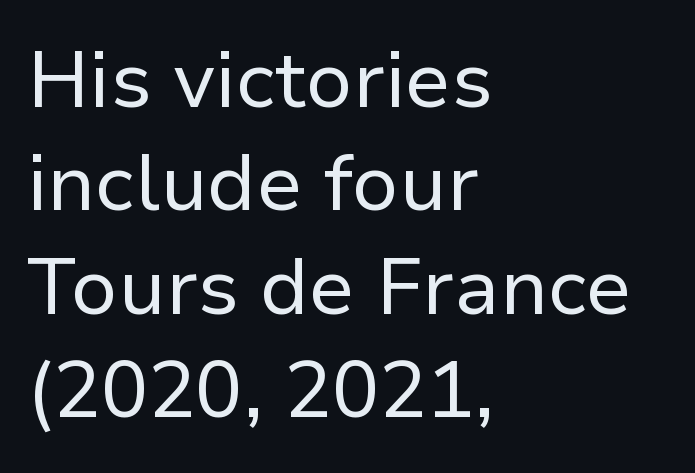
Q: Is the text bold? A: No.
Q: Is the text italic (slanted)? A: No, it is upright.
Q: Is the typeface a serif or a sans-serif typeface? A: Sans-serif.
Q: Is the text underlined? A: No.
Q: How is the paragraph aligned? A: Left-aligned.
Q: Is the spacing between letters normal or unusually wide? A: Normal.
Q: Is the spacing between lines tight, normal or loose? A: Normal.
Q: Width (condensed, normal, or wide)? A: Normal.
Q: Stroke contrast? A: Low.
Q: x-height? A: Medium.
Q: Monospaced? A: No.
